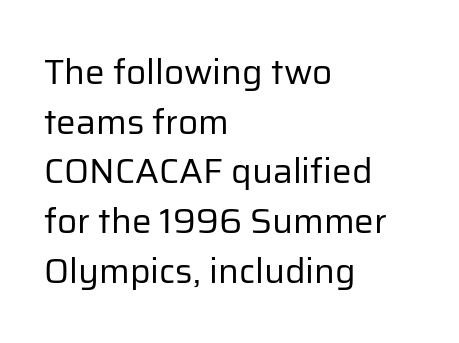
Q: Is the text bold? A: No.
Q: Is the text italic (slanted)? A: No, it is upright.
Q: Is the typeface a serif or a sans-serif typeface? A: Sans-serif.
Q: Is the text underlined? A: No.
Q: How is the paragraph aligned? A: Left-aligned.
Q: Is the spacing between letters normal or unusually wide? A: Normal.
Q: Is the spacing between lines tight, normal or loose? A: Normal.
Q: Width (condensed, normal, or wide)? A: Normal.
Q: Stroke contrast? A: Low.
Q: x-height? A: Medium.
Q: Monospaced? A: No.
